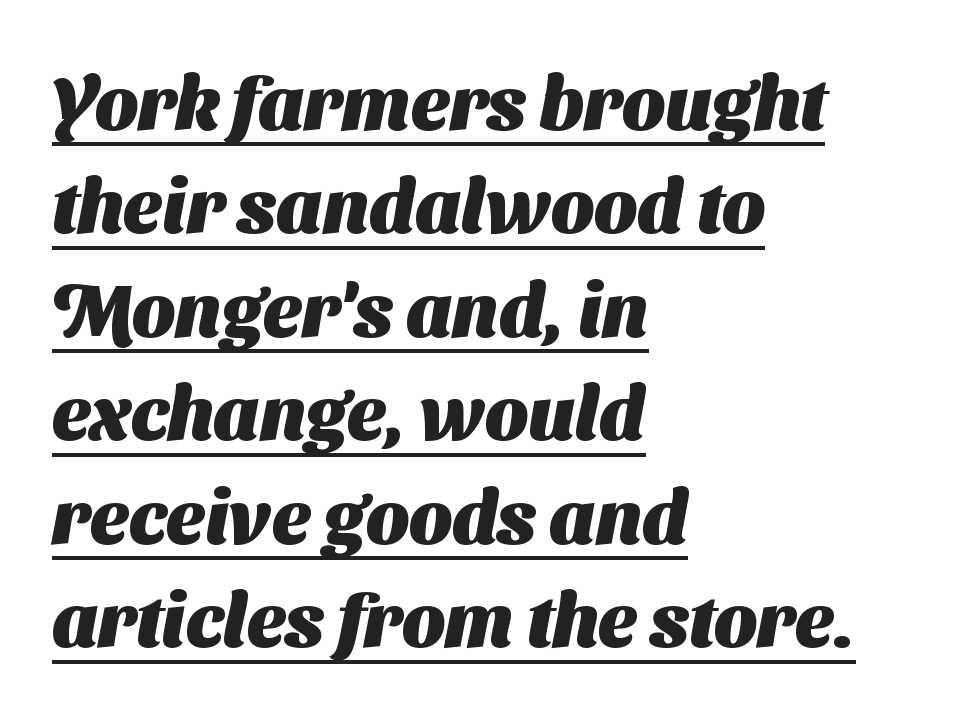
The image shows 75 px heavy sans-serif type; set left-aligned, normal line spacing (1.38x), normal letter spacing, underlined; medium stroke contrast and a medium x-height.
